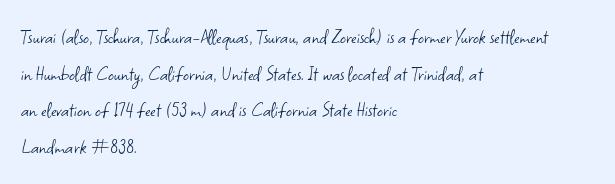
The image shows 23 px text type; set left-aligned, normal line spacing (1.59x), normal letter spacing, not underlined.
